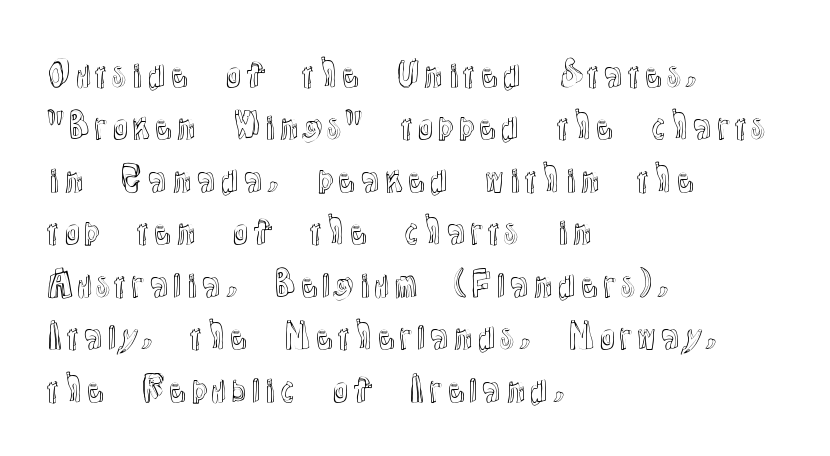
The image shows 33 px text type, upright; set left-aligned, normal line spacing (1.59x), normal letter spacing, not underlined; a medium x-height.
